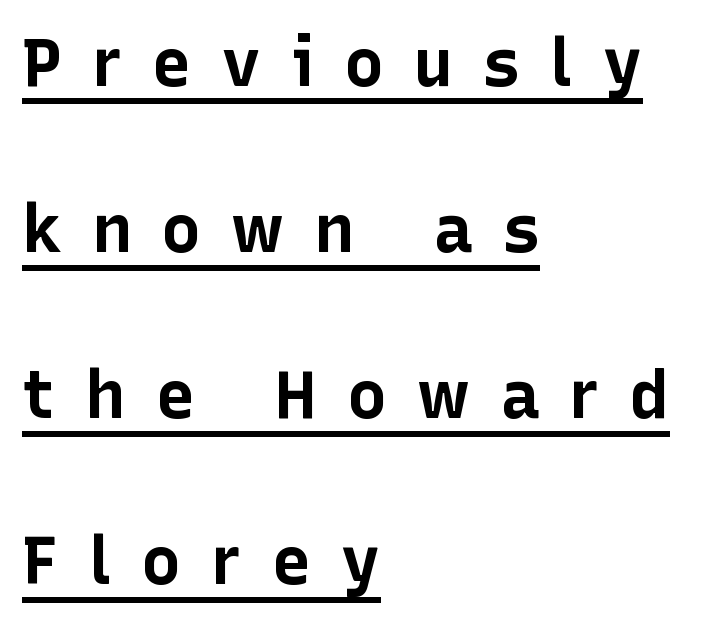
The image shows 67 px bold sans-serif type, upright; set left-aligned, loose line spacing (2.48x), unusually wide letter spacing (+0.44 em), underlined; low stroke contrast and a medium x-height.
